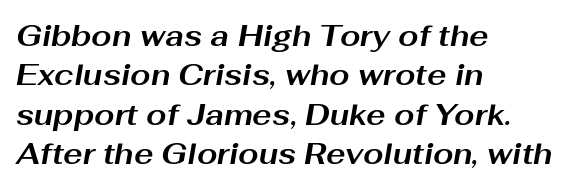
{"italic": "yes", "lean": "right", "slant_degrees": 10, "bold": "yes", "weight": "bold", "width": "wide", "stroke_contrast": "medium", "x_height": "medium", "monospaced": "no", "underline": "no", "align": "left", "line_spacing": "normal", "line_spacing_ratio": 1.36, "letter_spacing": "normal", "letter_spacing_em": 0.0, "glyph_px": 29}
